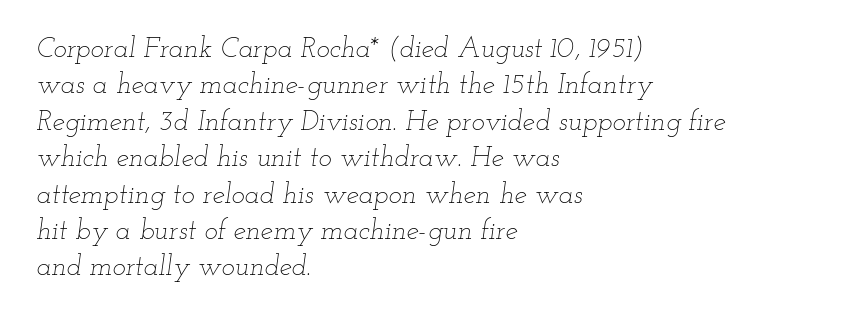
{"italic": "yes", "lean": "right", "slant_degrees": 12, "bold": "no", "weight": "thin", "width": "wide", "stroke_contrast": "low", "x_height": "small", "monospaced": "no", "underline": "no", "align": "left", "line_spacing": "normal", "line_spacing_ratio": 1.3, "letter_spacing": "normal", "letter_spacing_em": 0.0, "glyph_px": 28}
